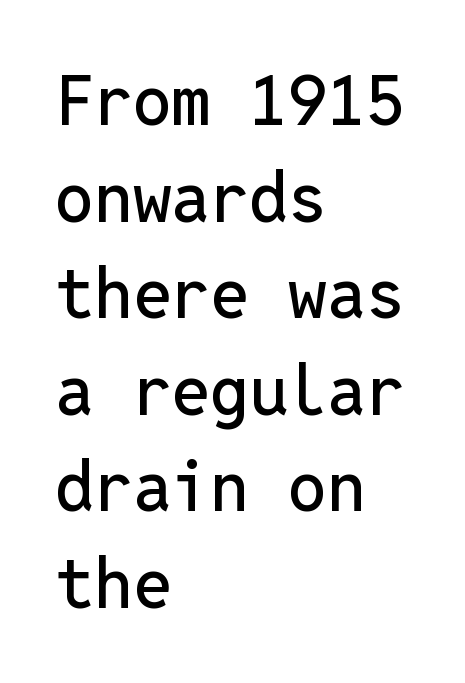
Teacher's note: observe the even left margin — that is flush-left alignment. Spacing verdict: monospaced, one width for all characters. Normally led — the rows are evenly, conventionally spaced. Descender tails drop into unmarked territory. The passage shown is typeset with a sans-serif family. Style check: upright.
